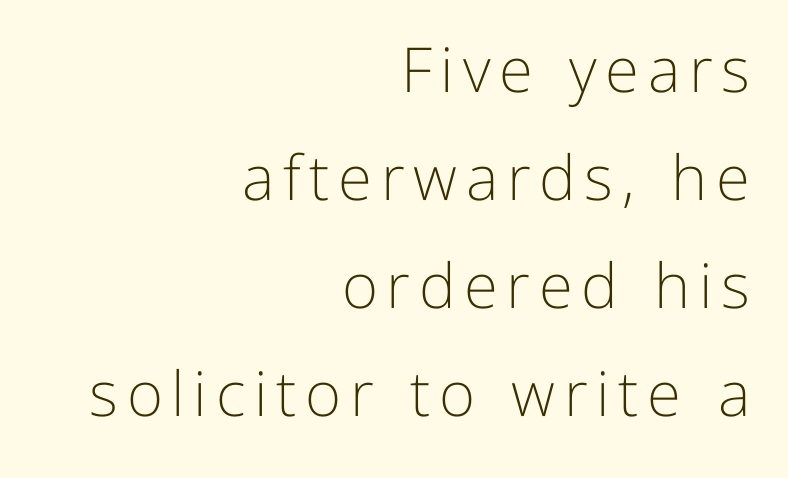
{"serif": "no", "italic": "no", "bold": "no", "weight": "light", "width": "normal", "stroke_contrast": "low", "x_height": "medium", "monospaced": "no", "underline": "no", "align": "right", "line_spacing_ratio": 1.74, "glyph_px": 62}
